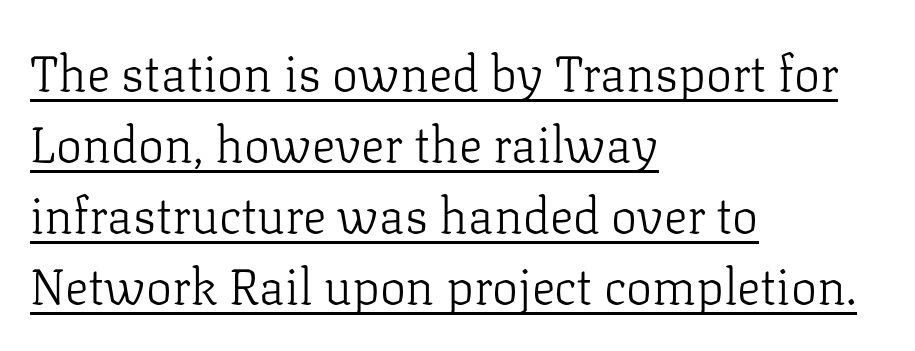
{"serif": "yes", "italic": "no", "bold": "no", "weight": "light", "width": "normal", "stroke_contrast": "low", "x_height": "medium", "monospaced": "no", "underline": "yes", "align": "left", "line_spacing": "normal", "line_spacing_ratio": 1.45, "letter_spacing": "normal", "letter_spacing_em": 0.0, "glyph_px": 49}
